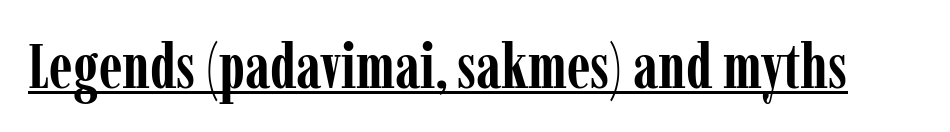
{"serif": "yes", "italic": "no", "bold": "yes", "weight": "semibold", "width": "condensed", "stroke_contrast": "low", "x_height": "medium", "monospaced": "no", "underline": "yes", "letter_spacing": "normal", "letter_spacing_em": 0.0, "glyph_px": 63}
